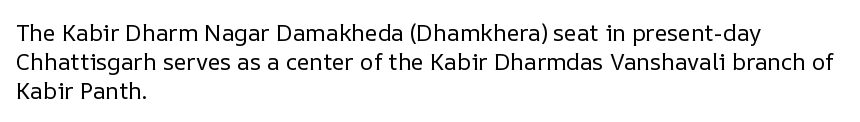
A typesetter would call this zero additional tracking. If you drew a line through each stem, it would be perfectly vertical. This block has exactly the height ordinary leading produces. Teacher's note: observe the even left margin — that is flush-left alignment. The area under the type is left untouched. This is not heavy type; no bold has been used.
